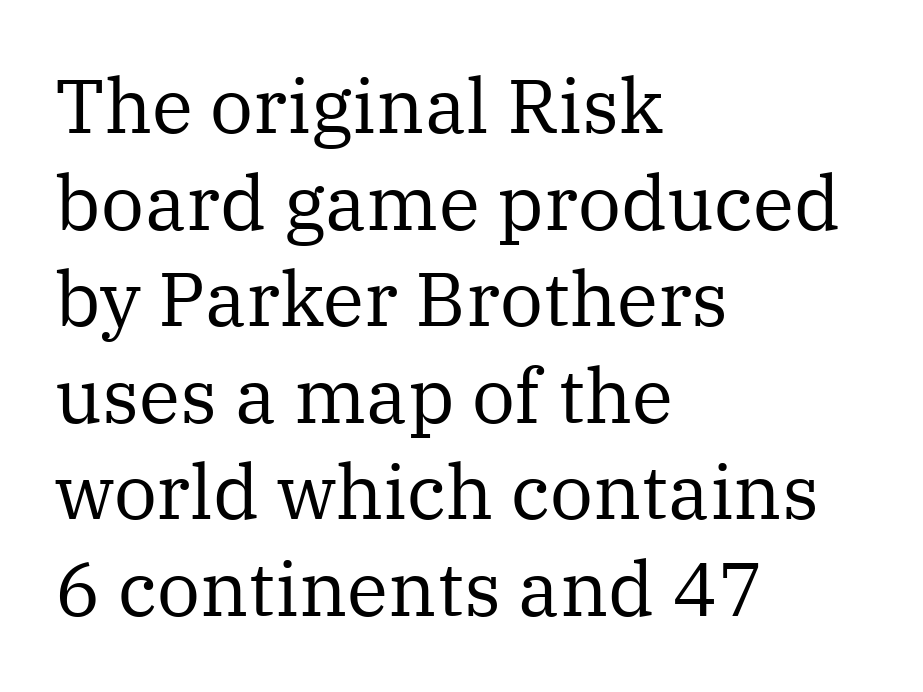
Classification — serif. The line texture is even and compact thanks to regular tracking. The passage shown stacks its lines at a standard gap. Caption: multi-line text, flush left, ragged right. Ordinary non-slanted type is in use.
